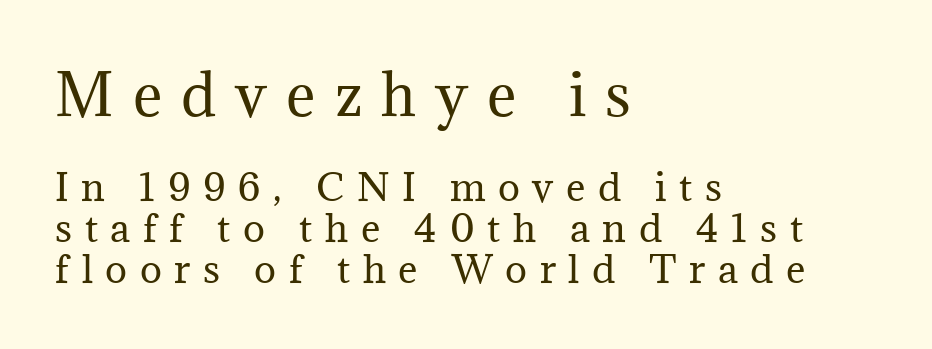
The image shows 56 px regular-weight serif type, upright; set left-aligned, tight line spacing (1.1x), unusually wide letter spacing (+0.34 em), not underlined; the first (top) block is 1.51x larger; medium stroke contrast and a medium x-height.
